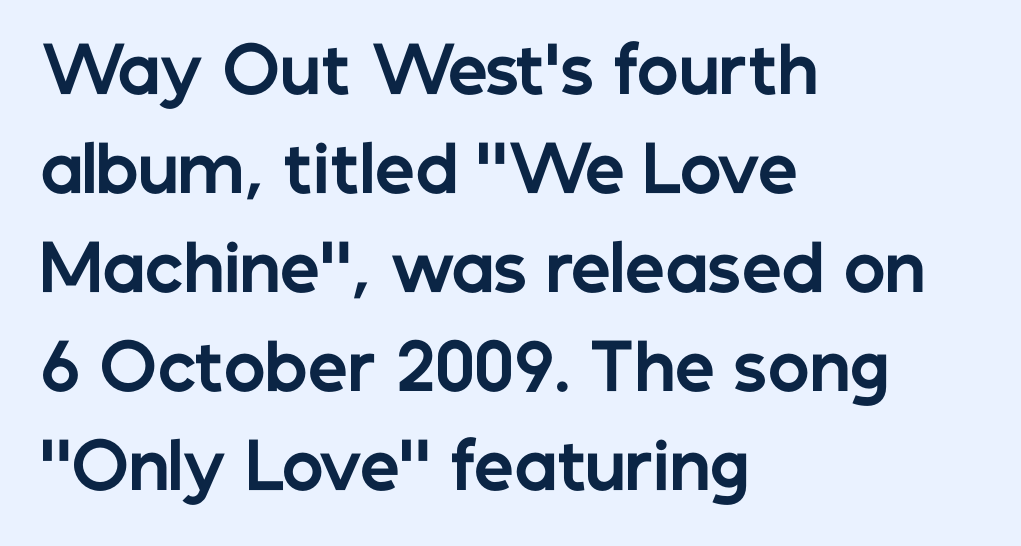
The face used here is a sans, in the tradition of grotesques and geometrics. Character widths vary here, with narrow letters taking less room than wide ones. The gaps between neighbouring characters are ordinary and unremarkable. The line-height multiplier appears to be the usual default. Rule under the text: the space is simply empty.
